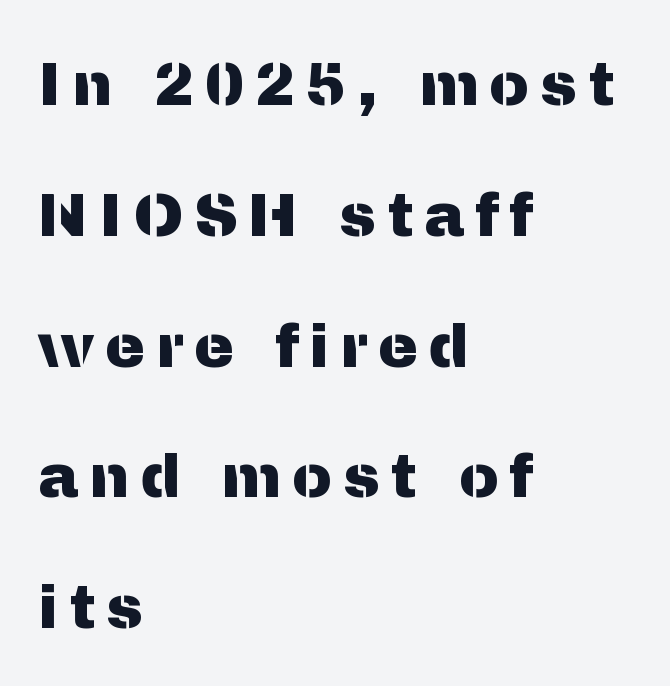
The image shows 60 px sans-serif type, upright; set left-aligned, loose line spacing (2.18x), not underlined; medium stroke contrast and a medium x-height.
